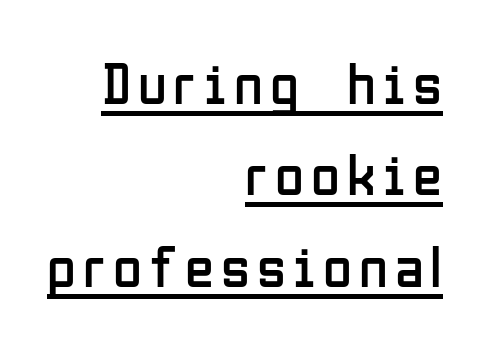
The image shows 59 px regular-weight, condensed sans-serif type, upright; set right-aligned, normal line spacing (1.55x), underlined; low stroke contrast and a medium x-height.
